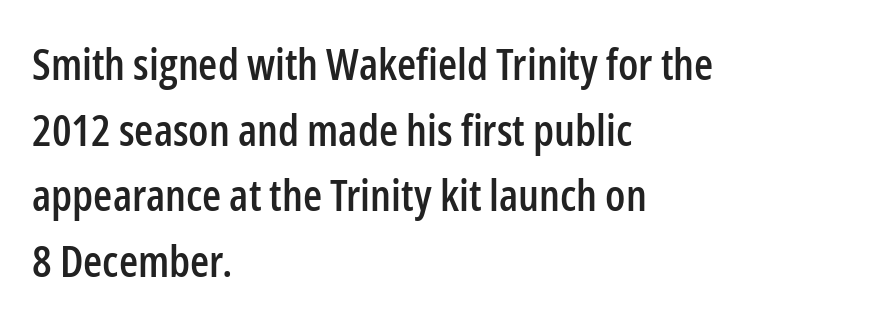
Q: Is the text italic (slanted)? A: No, it is upright.
Q: Is the typeface a serif or a sans-serif typeface? A: Sans-serif.
Q: Is the text underlined? A: No.
Q: How is the paragraph aligned? A: Left-aligned.
Q: Is the spacing between letters normal or unusually wide? A: Normal.
Q: Is the spacing between lines tight, normal or loose? A: Normal.
Q: Width (condensed, normal, or wide)? A: Condensed.
Q: Stroke contrast? A: Low.
Q: x-height? A: Medium.
Q: Monospaced? A: No.
